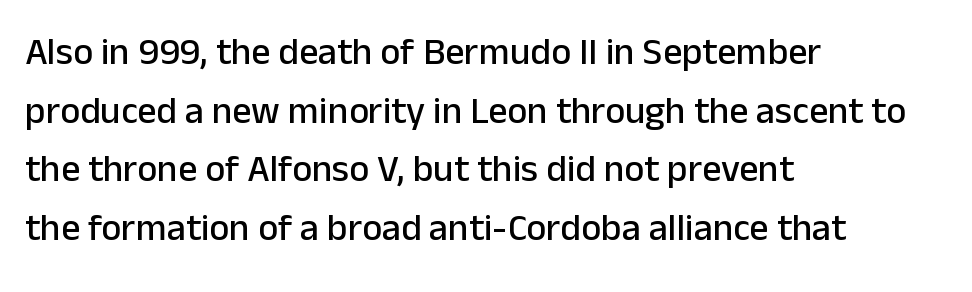
Where is the straight margin? On the left. One glance says typical: line gaps are just what's usual. Is this a fixed-width face? No — the glyphs have proportional, varying widths. A sans-serif font was chosen for this passage. Decoration check: the copy has no underline. No italicization has been applied; the sample stays upright.
